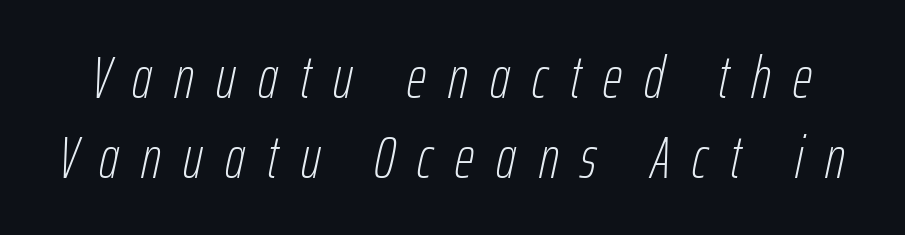
The image shows 60 px thin, condensed type, italic (leaning right); set normal line spacing (1.34x), unusually wide letter spacing (+0.37 em), not underlined; low stroke contrast and a medium x-height.
